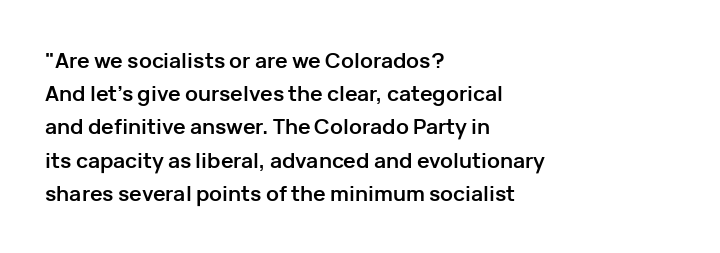
The image shows 21 px bold type, upright; set left-aligned, normal line spacing (1.58x), normal letter spacing, not underlined.
